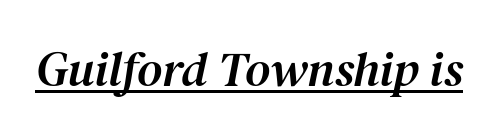
The letters advance in unequal steps, a hallmark of proportional type. Does a line run under the words? Yes, clearly. The face used here is rendered with its standard letterfit. The designer went with a serif here, giving each stem small feet.
